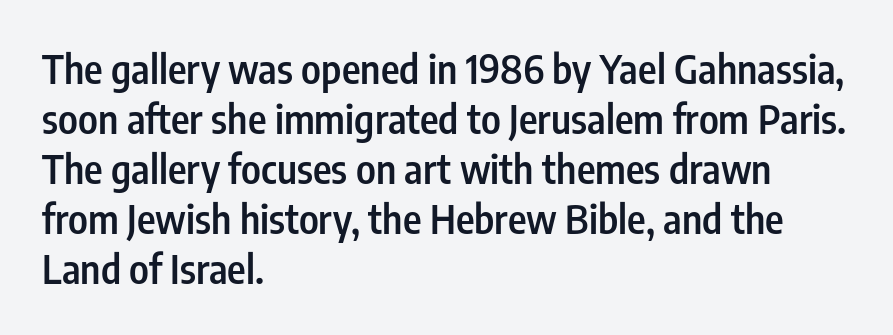
{"serif": "no", "italic": "no", "bold": "semi", "weight": "semibold", "width": "condensed", "stroke_contrast": "low", "x_height": "medium", "monospaced": "no", "underline": "no", "align": "left", "line_spacing": "normal", "line_spacing_ratio": 1.25, "letter_spacing": "normal", "letter_spacing_em": 0.0, "glyph_px": 40}
